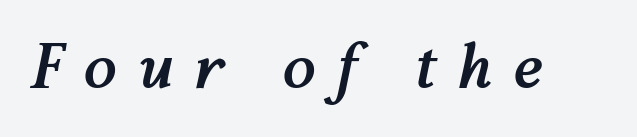
In terms of weight, the rendering is a true, heavy bold. The glyphs look as if they've been sheared to an angle. A typesetter would call this proportional, since set widths differ per character. Descenders hang freely into open space. Caption: expanded tracking, letters set apart.
